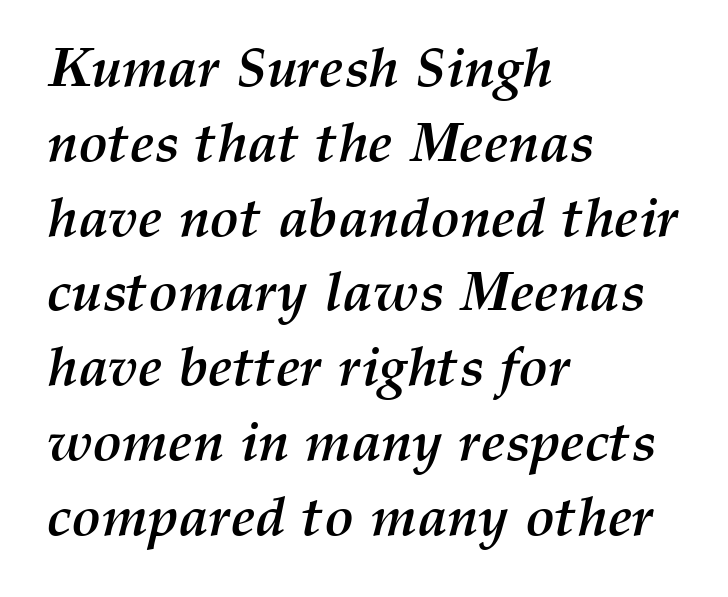
The image shows 55 px semibold type, italic (leaning right); set left-aligned, normal line spacing (1.36x), normal letter spacing, not underlined; medium stroke contrast and a medium x-height.
